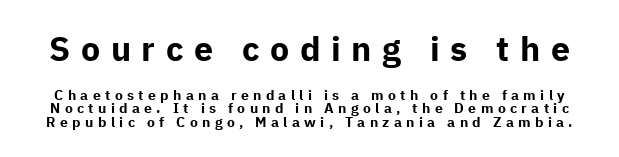
Proportional: the letters do not fall into vertical columns. The gap between lines stays unmarked. Visually, the top section dominates because its glyphs are scaled up. Words appear elongated and porous because spacing is wide.
